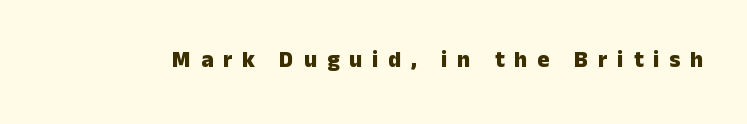
The image shows 23 px bold type, upright; set unusually wide letter spacing (+0.43 em), not underlined.
